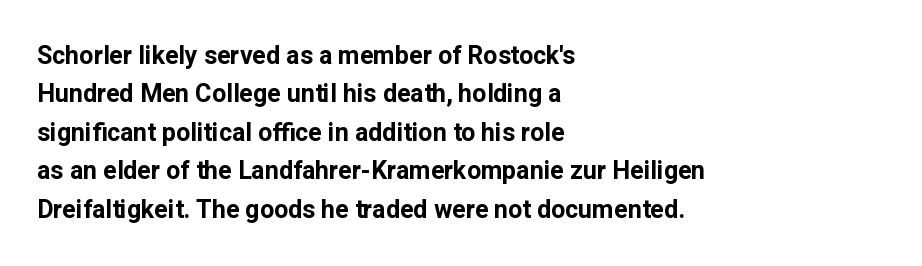
Q: Is the text bold? A: Yes.
Q: Is the text italic (slanted)? A: No, it is upright.
Q: Is the text underlined? A: No.
Q: How is the paragraph aligned? A: Left-aligned.
Q: Is the spacing between letters normal or unusually wide? A: Normal.
Q: Is the spacing between lines tight, normal or loose? A: Normal.
